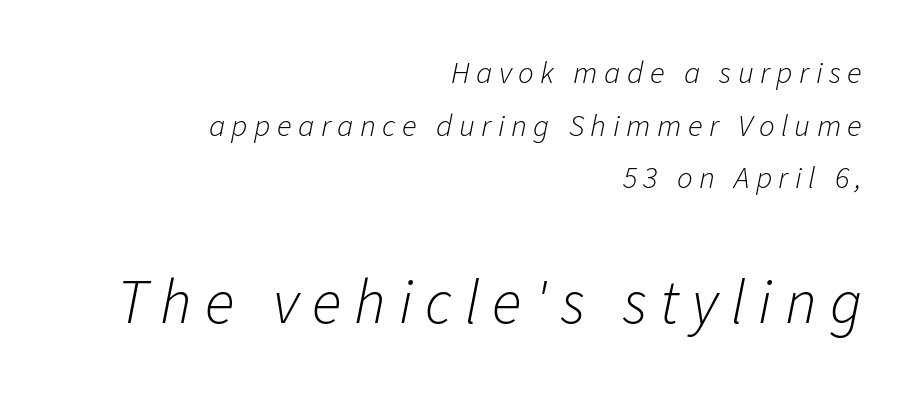
{"italic": "yes", "lean": "right", "slant_degrees": 11, "bold": "no", "weight": "light", "width": "normal", "stroke_contrast": "low", "x_height": "medium", "monospaced": "no", "underline": "no", "align": "right", "line_spacing": "normal", "line_spacing_ratio": 1.7, "letter_spacing": "wide", "letter_spacing_em": 0.21, "larger_block": "second", "size_ratio": 2.0, "glyph_px": 62}
